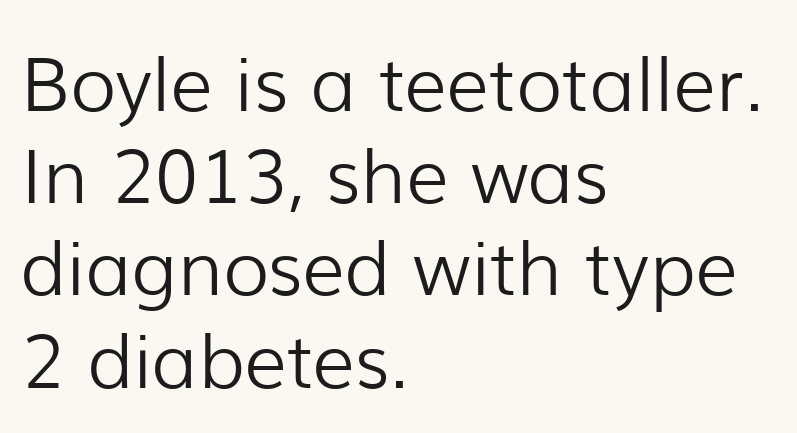
Q: Is the text bold? A: No.
Q: Is the text italic (slanted)? A: No, it is upright.
Q: Is the typeface a serif or a sans-serif typeface? A: Sans-serif.
Q: Is the text underlined? A: No.
Q: How is the paragraph aligned? A: Left-aligned.
Q: Is the spacing between letters normal or unusually wide? A: Normal.
Q: Width (condensed, normal, or wide)? A: Normal.
Q: Stroke contrast? A: Low.
Q: x-height? A: Medium.
Q: Monospaced? A: No.
